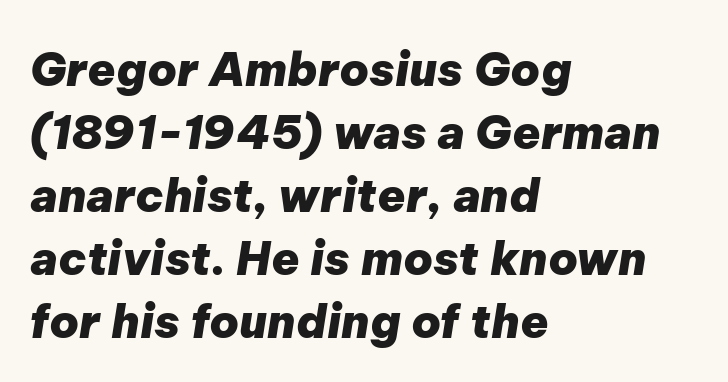
Inter-character spacing is left at the font's built-in metrics. Does the copy run flush right? No — it runs flush left. This block has exactly the height ordinary leading produces. Posture: slanted. Weight check: bold — yes, fully.
